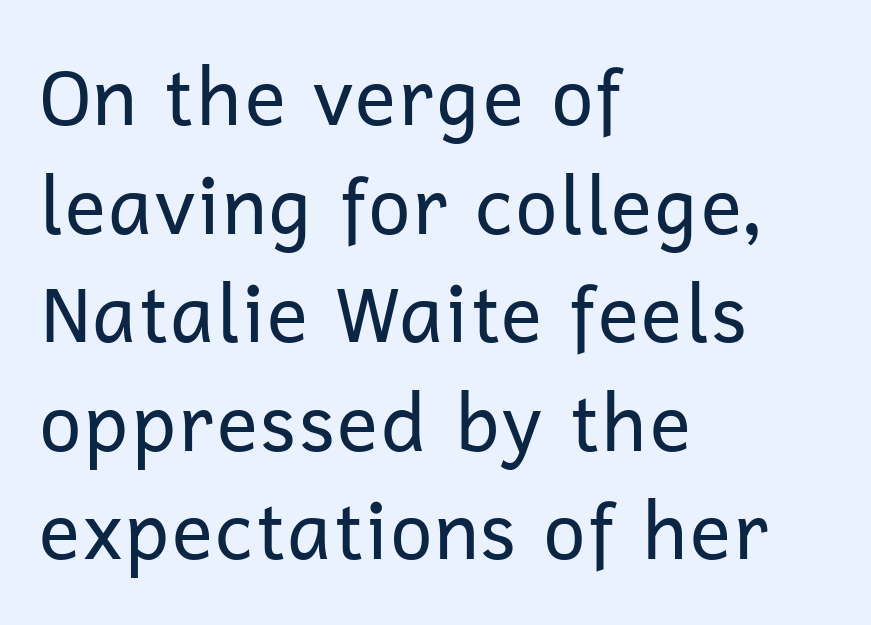
The image shows 77 px regular-weight sans-serif type, upright; set left-aligned, normal line spacing (1.41x), normal letter spacing, not underlined; low stroke contrast and a medium x-height.
